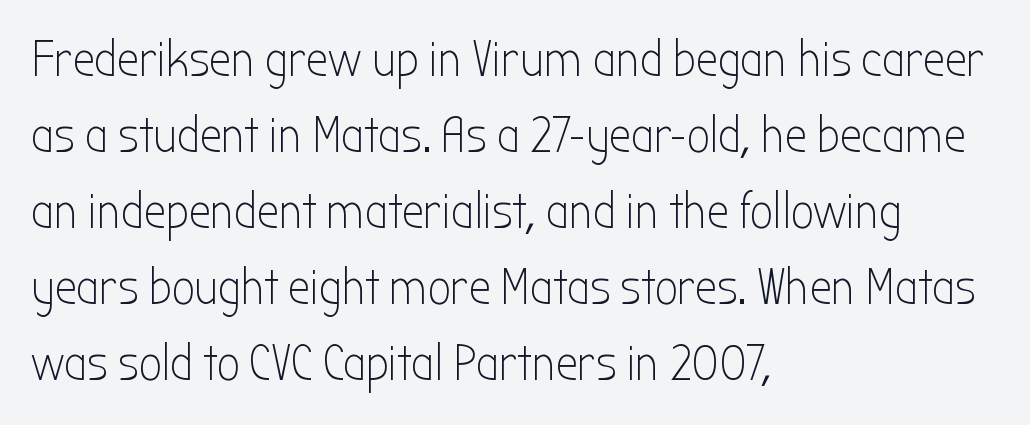
{"serif": "no", "italic": "no", "bold": "no", "weight": "light", "width": "condensed", "stroke_contrast": "low", "x_height": "medium", "monospaced": "no", "underline": "no", "align": "left", "line_spacing": "normal", "line_spacing_ratio": 1.52, "letter_spacing": "normal", "letter_spacing_em": 0.0, "glyph_px": 50}
